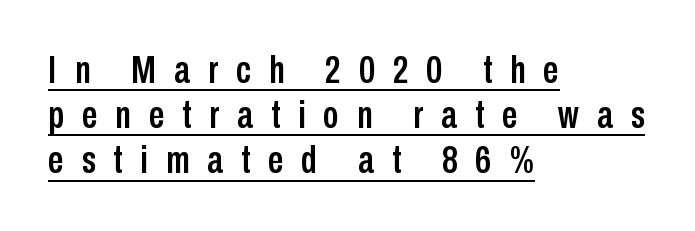
Q: Is the text italic (slanted)? A: No, it is upright.
Q: Is the typeface a serif or a sans-serif typeface? A: Sans-serif.
Q: Is the text underlined? A: Yes.
Q: How is the paragraph aligned? A: Left-aligned.
Q: Is the spacing between letters normal or unusually wide? A: Unusually wide.
Q: Width (condensed, normal, or wide)? A: Condensed.
Q: Stroke contrast? A: Low.
Q: x-height? A: Medium.
Q: Monospaced? A: No.
